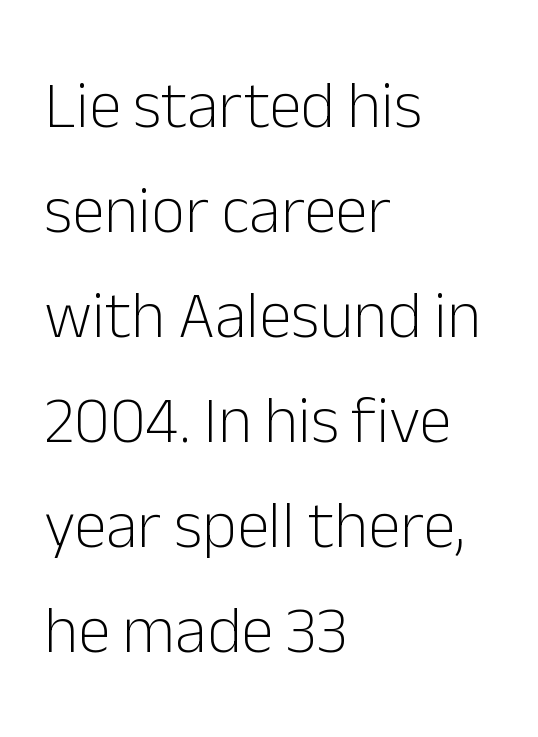
Rule under the text: the space is simply empty. Rendered with straight, roman letterforms. Unlike a traditional serif, this face leaves its strokes unadorned. These lines are rendered in a variable-pitch font. Leftover space on each line is placed entirely after the last word.
